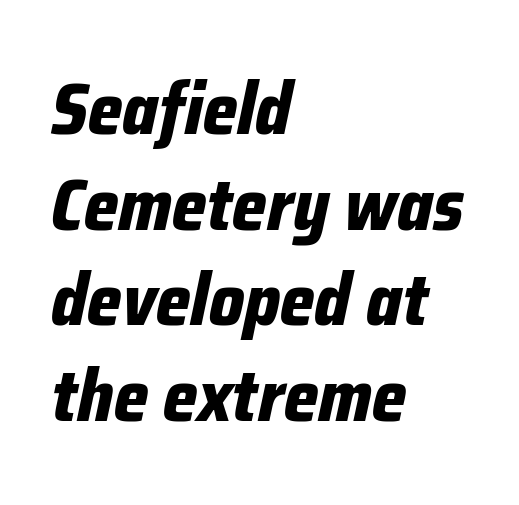
{"italic": "yes", "lean": "right", "slant_degrees": 12, "bold": "yes", "weight": "bold", "width": "condensed", "stroke_contrast": "low", "x_height": "medium", "monospaced": "no", "underline": "no", "align": "left", "line_spacing": "normal", "line_spacing_ratio": 1.31, "letter_spacing": "normal", "letter_spacing_em": 0.0, "glyph_px": 73}
